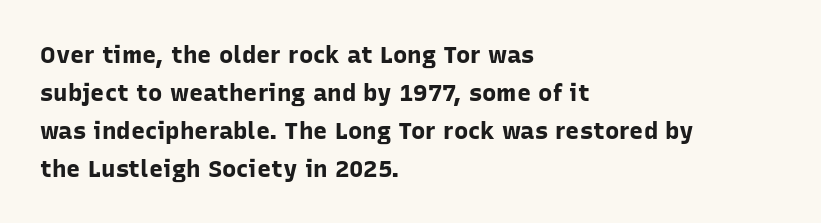
Q: Is the text bold? A: Yes.
Q: Is the text italic (slanted)? A: No, it is upright.
Q: Is the text underlined? A: No.
Q: How is the paragraph aligned? A: Left-aligned.
Q: Is the spacing between letters normal or unusually wide? A: Normal.
Q: Is the spacing between lines tight, normal or loose? A: Normal.
